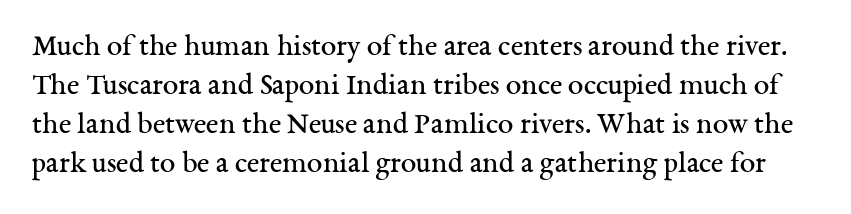
Q: Is the text bold? A: No.
Q: Is the text italic (slanted)? A: No, it is upright.
Q: Is the typeface a serif or a sans-serif typeface? A: Serif.
Q: Is the text underlined? A: No.
Q: Is the spacing between letters normal or unusually wide? A: Normal.
Q: Is the spacing between lines tight, normal or loose? A: Normal.
Q: Width (condensed, normal, or wide)? A: Normal.
Q: Stroke contrast? A: Medium.
Q: x-height? A: Medium.
Q: Monospaced? A: No.
